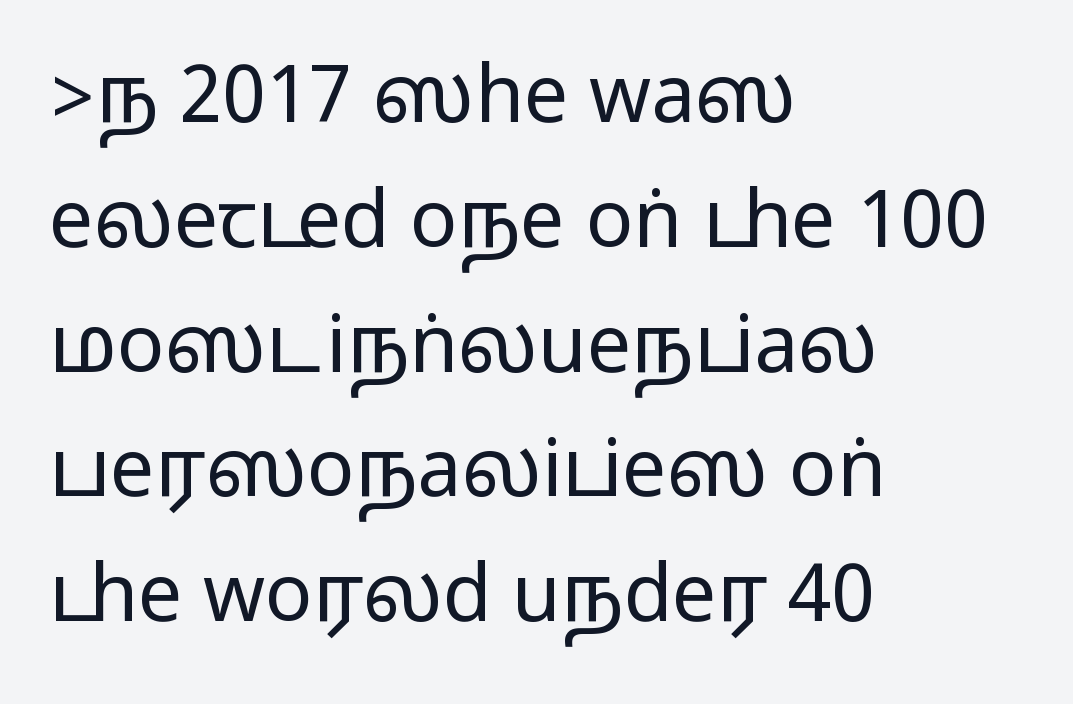
Q: Is the text italic (slanted)? A: No, it is upright.
Q: Is the typeface a serif or a sans-serif typeface? A: Sans-serif.
Q: Is the text underlined? A: No.
Q: How is the paragraph aligned? A: Left-aligned.
Q: Is the spacing between letters normal or unusually wide? A: Normal.
Q: Is the spacing between lines tight, normal or loose? A: Normal.
Q: Width (condensed, normal, or wide)? A: Wide.
Q: Stroke contrast? A: Medium.
Q: Monospaced? A: No.
